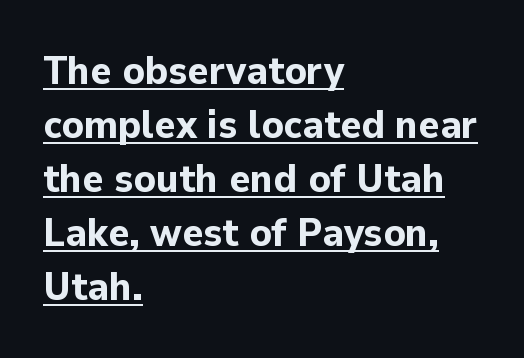
Q: Is the text bold? A: Yes.
Q: Is the text italic (slanted)? A: No, it is upright.
Q: Is the typeface a serif or a sans-serif typeface? A: Sans-serif.
Q: Is the text underlined? A: Yes.
Q: How is the paragraph aligned? A: Left-aligned.
Q: Is the spacing between letters normal or unusually wide? A: Normal.
Q: Is the spacing between lines tight, normal or loose? A: Normal.
Q: Width (condensed, normal, or wide)? A: Normal.
Q: Stroke contrast? A: Low.
Q: x-height? A: Medium.
Q: Monospaced? A: No.
